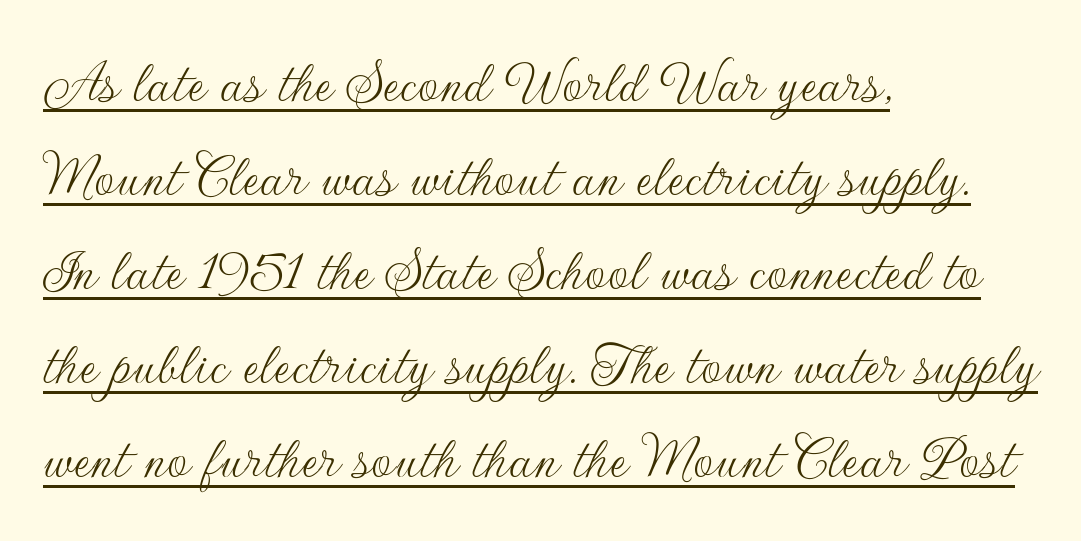
The image shows 64 px thin sans-serif type; set left-aligned, normal line spacing (1.47x), normal letter spacing, underlined; low stroke contrast and a small x-height.
